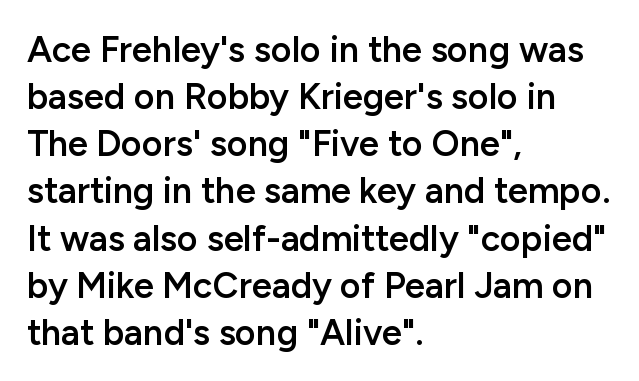
The image shows 36 px semibold sans-serif type, upright; set left-aligned, normal line spacing (1.31x), normal letter spacing, not underlined; low stroke contrast and a medium x-height.
